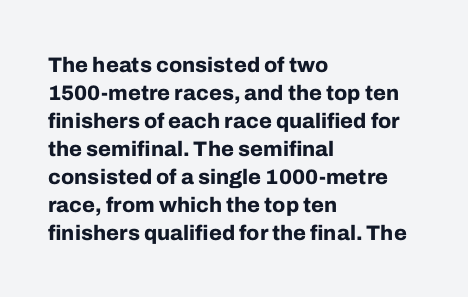
The image shows 21 px bold type, upright; set left-aligned, normal line spacing (1.33x), normal letter spacing, not underlined.
